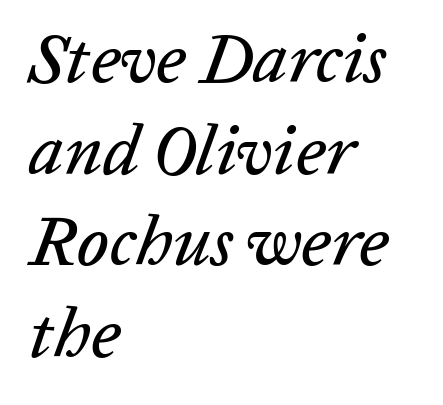
Q: Is the text italic (slanted)? A: Yes, it leans right by about 20 degrees.
Q: Is the text underlined? A: No.
Q: How is the paragraph aligned? A: Left-aligned.
Q: Is the spacing between letters normal or unusually wide? A: Normal.
Q: Is the spacing between lines tight, normal or loose? A: Normal.
Q: Width (condensed, normal, or wide)? A: Normal.
Q: Stroke contrast? A: Low.
Q: x-height? A: Medium.
Q: Monospaced? A: No.
